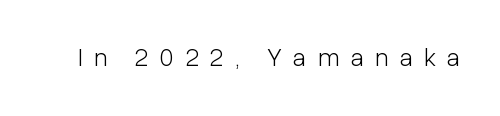
Q: Is the text bold? A: No.
Q: Is the text italic (slanted)? A: No, it is upright.
Q: Is the text underlined? A: No.
Q: Is the spacing between letters normal or unusually wide? A: Unusually wide.
